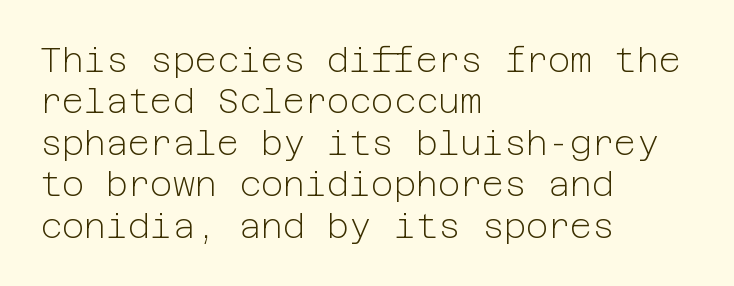
The image shows 34 px light sans-serif type, upright; set left-aligned, line spacing 1.22x, normal letter spacing, not underlined; low stroke contrast and a medium x-height.
